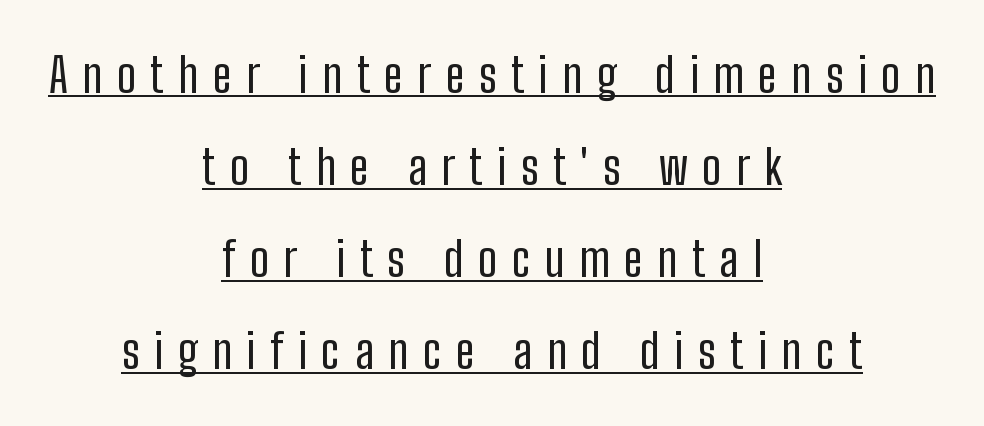
The type family on display is of the sans-serif kind. Each line of the rendering has a horizontal stroke beneath the glyphs. This sample has the flowing, uneven cadence of proportional lettering. A roman cut, with each character standing at attention.
